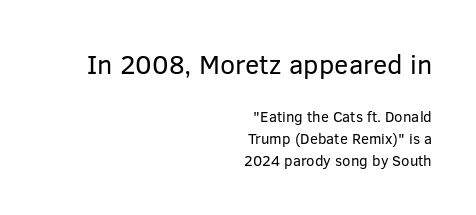
The leading is moderate, giving the passage an even texture. Compared with a typical body face, this is equally light or lighter still. The lines are quadded right. Decoration check: the copy has no underline.
